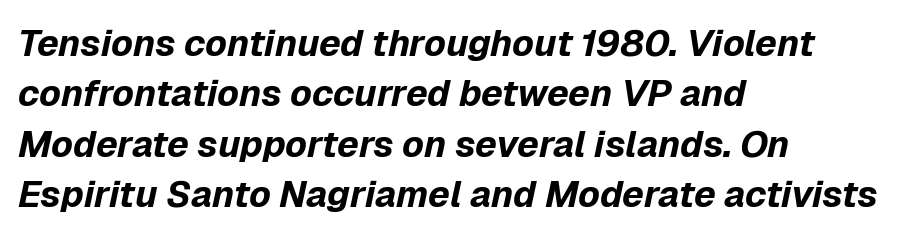
{"italic": "yes", "lean": "right", "slant_degrees": 12, "bold": "yes", "weight": "bold", "width": "normal", "stroke_contrast": "low", "x_height": "medium", "monospaced": "no", "underline": "no", "align": "left", "line_spacing": "normal", "line_spacing_ratio": 1.36, "letter_spacing": "normal", "letter_spacing_em": 0.0, "glyph_px": 37}
